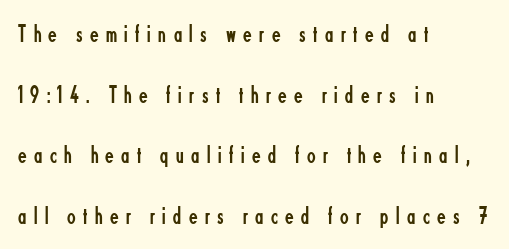
{"italic": "no", "bold": "no", "underline": "no", "align": "left", "line_spacing": "loose", "line_spacing_ratio": 2.43, "letter_spacing": "wide", "letter_spacing_em": 0.3, "glyph_px": 25}
